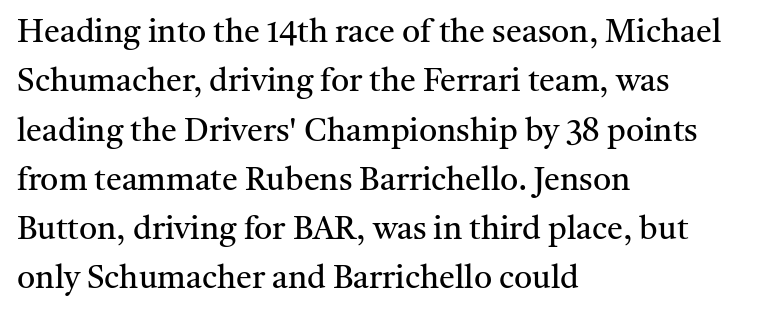
Q: Is the text bold? A: No.
Q: Is the text italic (slanted)? A: No, it is upright.
Q: Is the typeface a serif or a sans-serif typeface? A: Serif.
Q: Is the text underlined? A: No.
Q: How is the paragraph aligned? A: Left-aligned.
Q: Is the spacing between letters normal or unusually wide? A: Normal.
Q: Is the spacing between lines tight, normal or loose? A: Normal.
Q: Width (condensed, normal, or wide)? A: Normal.
Q: Stroke contrast? A: Medium.
Q: x-height? A: Medium.
Q: Monospaced? A: No.
